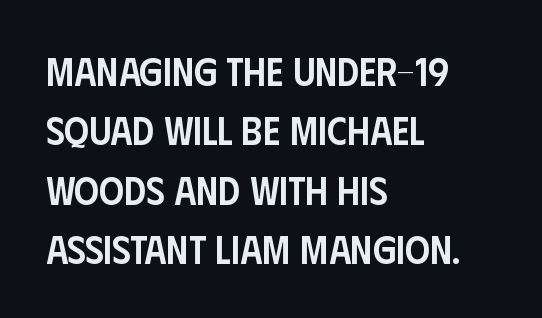
The image shows 39 px semibold, condensed sans-serif type, upright; set left-aligned, normal line spacing (1.52x), normal letter spacing, not underlined; low stroke contrast and a large x-height.
